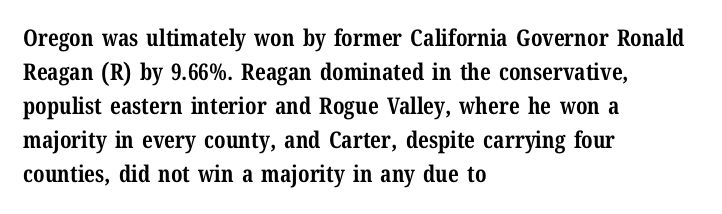
Q: Is the text bold? A: Yes.
Q: Is the text italic (slanted)? A: No, it is upright.
Q: Is the text underlined? A: No.
Q: How is the paragraph aligned? A: Left-aligned.
Q: Is the spacing between letters normal or unusually wide? A: Normal.
Q: Is the spacing between lines tight, normal or loose? A: Normal.
